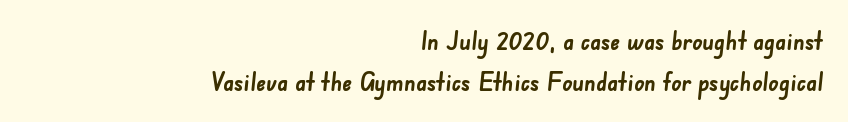
The image shows 25 px bold type; set right-aligned, normal line spacing (1.64x), normal letter spacing, not underlined.
